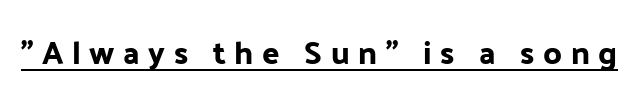
This is the regular roman posture of the typeface. Underlined type. Examine the stroke ends and you'll find no serifs. The rendering uses natural spacing where letterforms have individual widths. Characters follow at a spacing far wider than the type designer built in.
